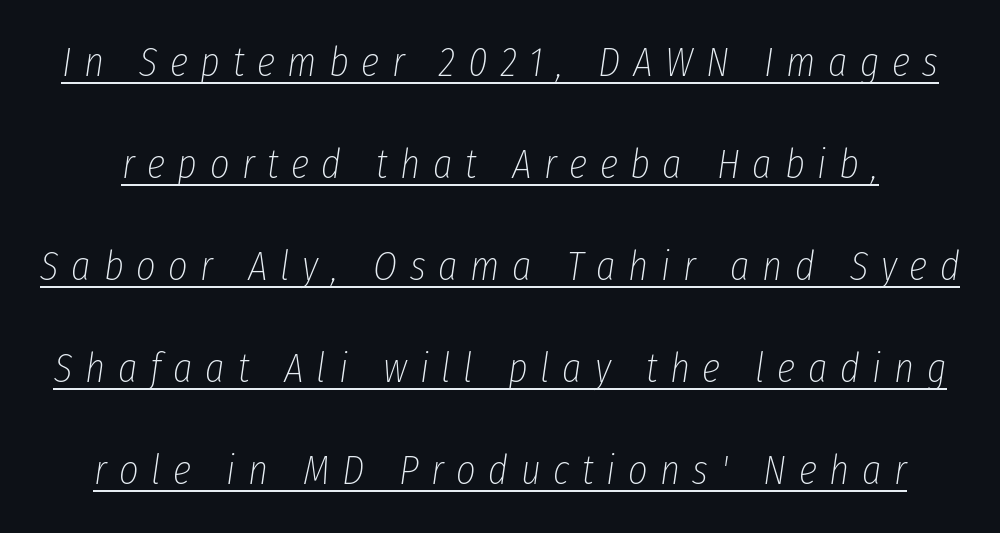
The image shows 42 px thin, condensed type, italic (leaning right); set loose line spacing (2.43x), unusually wide letter spacing (+0.3 em), underlined; low stroke contrast and a medium x-height.
